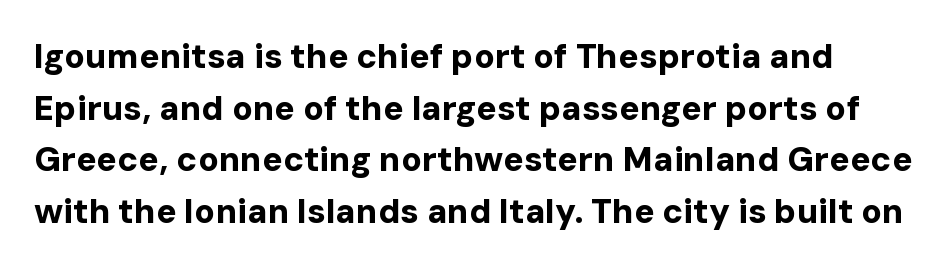
The image shows 34 px bold sans-serif type, upright; set normal line spacing (1.52x), normal letter spacing, not underlined; low stroke contrast and a medium x-height.
